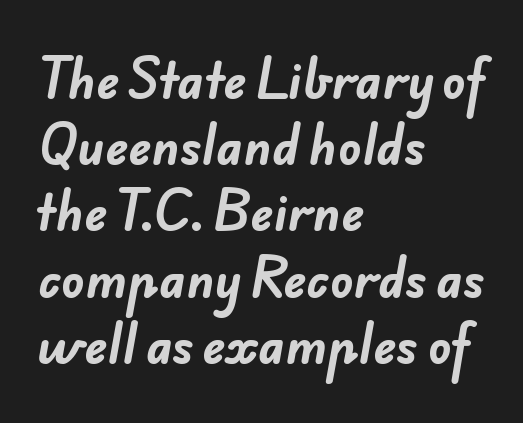
A normal amount of white space separates one row of letters from the next. One-word summary of the alignment: left. The type family on display is of the sans-serif kind. Each row of text sits above clean, open space. The characters look thick and weighty, a clear bold. The gaps between neighbouring characters are ordinary and unremarkable.
